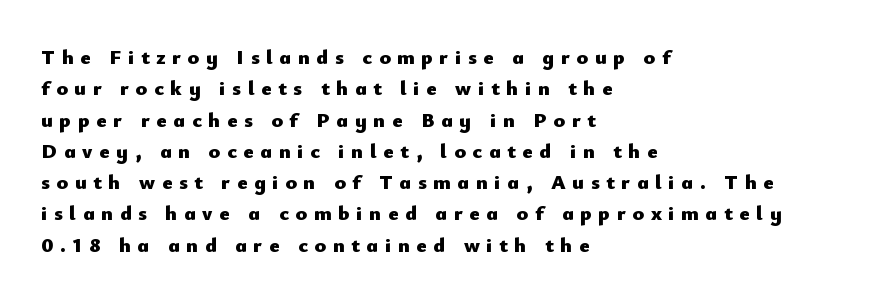
{"italic": "no", "bold": "yes", "underline": "no", "align": "left", "line_spacing": "normal", "line_spacing_ratio": 1.49, "letter_spacing": "wide", "letter_spacing_em": 0.32, "glyph_px": 21}
